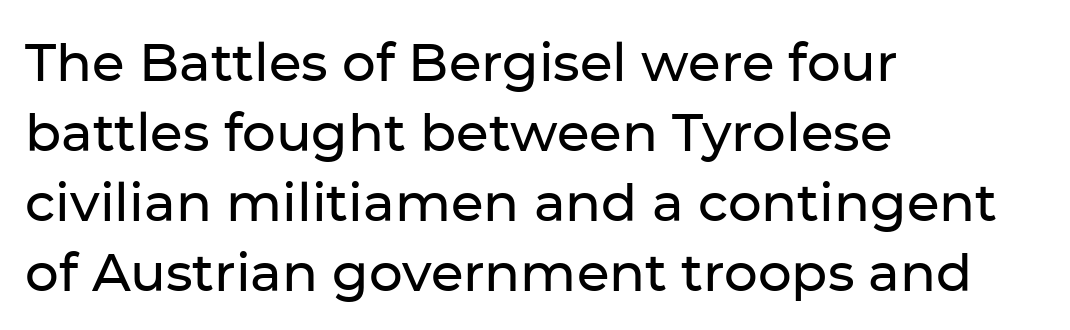
{"serif": "no", "italic": "no", "width": "normal", "stroke_contrast": "low", "x_height": "medium", "monospaced": "no", "underline": "no", "align": "left", "line_spacing": "normal", "line_spacing_ratio": 1.32, "letter_spacing": "normal", "letter_spacing_em": 0.0, "glyph_px": 53}
